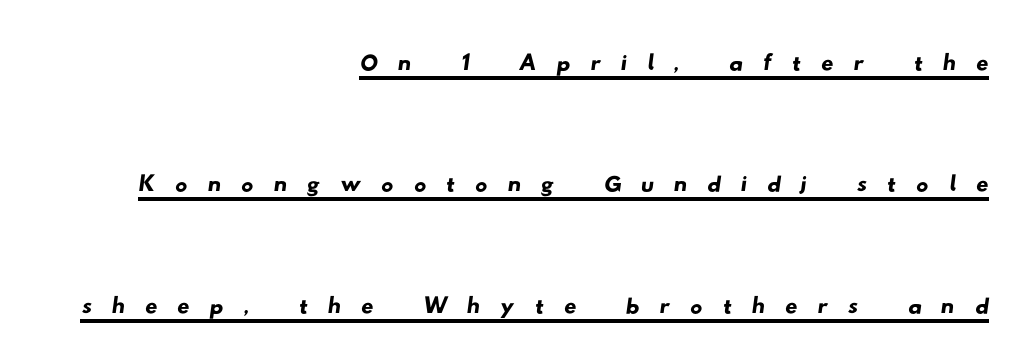
The image shows 61 px wide sans-serif type; set right-aligned, loose line spacing (1.99x), unusually wide letter spacing (+0.32 em), underlined; low stroke contrast and a small x-height.
